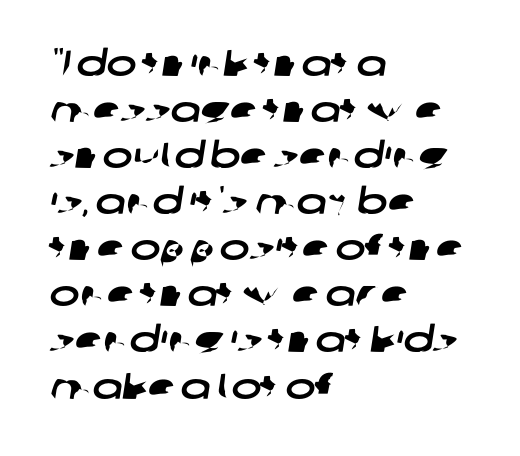
Q: Is the typeface a serif or a sans-serif typeface? A: Sans-serif.
Q: Is the text underlined? A: No.
Q: How is the paragraph aligned? A: Left-aligned.
Q: Is the spacing between letters normal or unusually wide? A: Normal.
Q: Is the spacing between lines tight, normal or loose? A: Normal.
Q: Width (condensed, normal, or wide)? A: Wide.
Q: Stroke contrast? A: Low.
Q: x-height? A: Medium.
Q: Monospaced? A: No.
